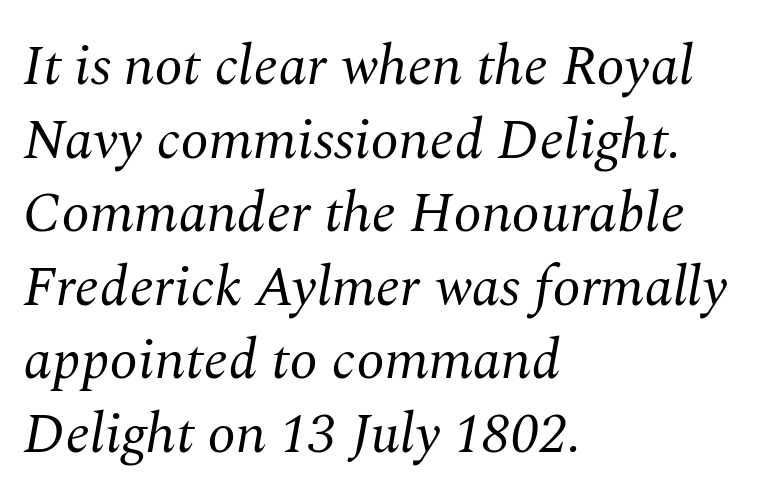
{"serif": "yes", "italic": "yes", "lean": "right", "slant_degrees": 10, "bold": "no", "weight": "regular", "width": "normal", "stroke_contrast": "medium", "x_height": "medium", "monospaced": "no", "underline": "no", "align": "left", "line_spacing": "normal", "line_spacing_ratio": 1.29, "letter_spacing": "normal", "letter_spacing_em": 0.0, "glyph_px": 57}
